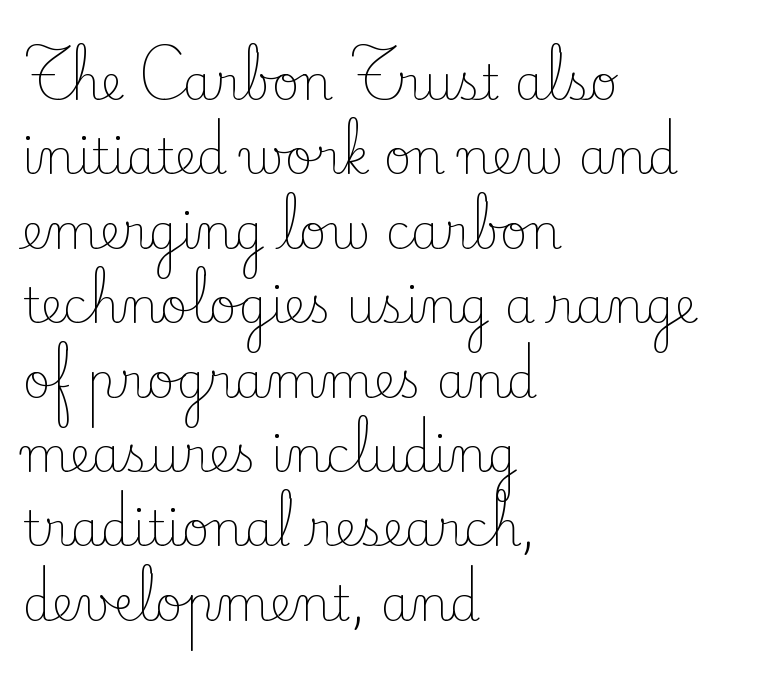
Alignment: flush left. Notice how descenders clear the ascenders below comfortably — that's standard leading. The space directly below the letters is spotless. The passage shown is typed in a proportional face where columns would drift.
